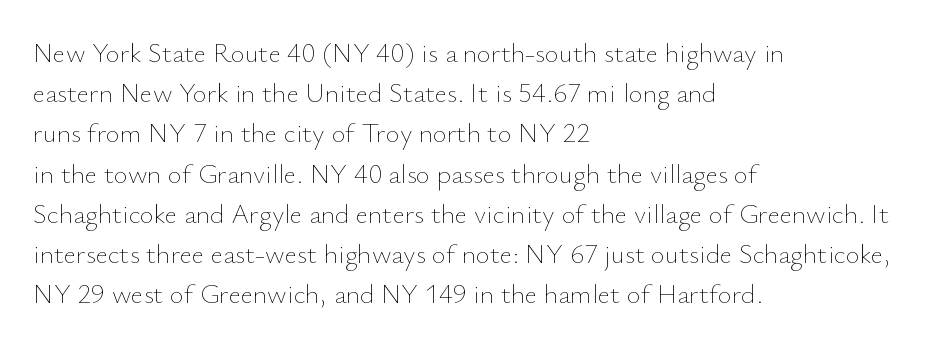
The image shows 27 px text type, upright; set left-aligned, normal line spacing (1.49x), normal letter spacing, not underlined.
